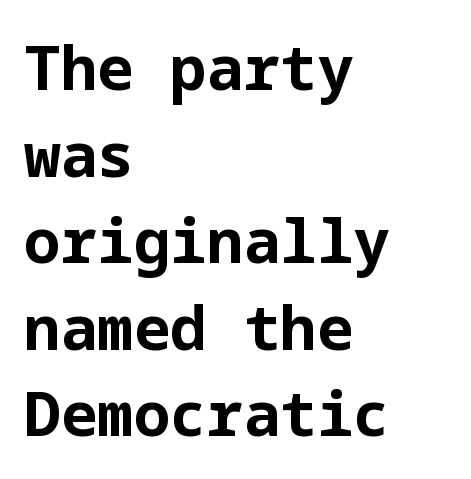
{"serif": "no", "italic": "no", "bold": "yes", "weight": "bold", "width": "normal", "stroke_contrast": "low", "x_height": "medium", "underline": "no", "align": "left", "line_spacing": "normal", "line_spacing_ratio": 1.42, "letter_spacing": "normal", "letter_spacing_em": 0.0, "glyph_px": 61}
